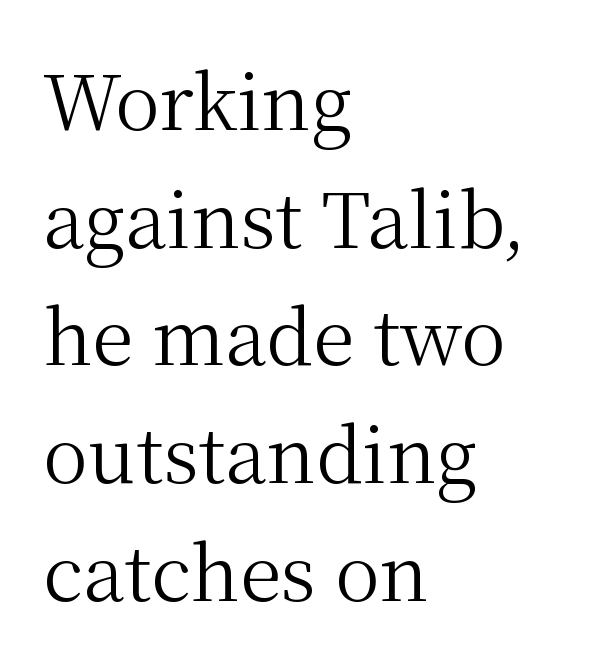
Successive baselines arrive at the customary interval. These lines stack with their left ends in a neat column. The font is comparable to plain body text, perhaps lighter. Spacing verdict: proportional, widths tailored to each character. The foot of each line stays bare and open.
